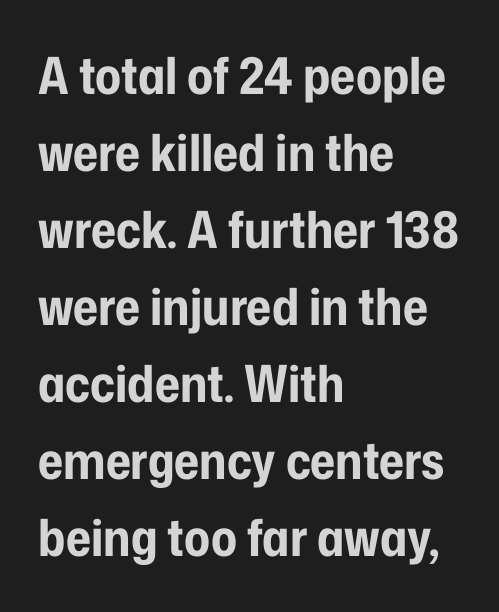
The image shows 51 px bold, condensed sans-serif type, upright; set left-aligned, normal line spacing (1.51x), normal letter spacing, not underlined; low stroke contrast and a medium x-height.
